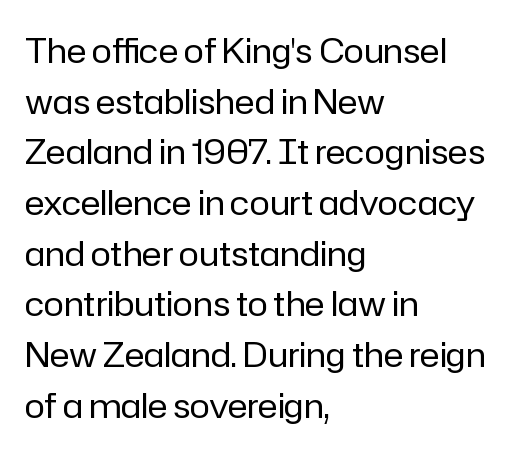
The image shows 34 px regular-weight sans-serif type, upright; set left-aligned, normal line spacing (1.49x), normal letter spacing, not underlined; low stroke contrast and a medium x-height.
